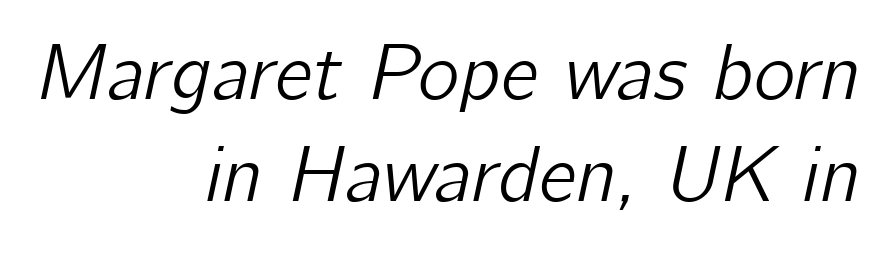
{"italic": "yes", "lean": "right", "slant_degrees": 12, "width": "normal", "stroke_contrast": "low", "x_height": "medium", "monospaced": "no", "underline": "no", "align": "right", "line_spacing": "normal", "line_spacing_ratio": 1.29, "letter_spacing": "normal", "letter_spacing_em": 0.0, "glyph_px": 79}
